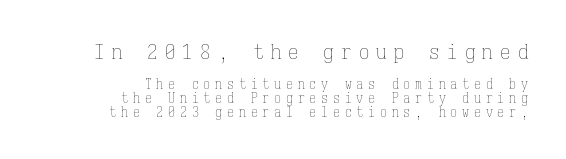
Q: Is the text bold? A: No.
Q: Is the text italic (slanted)? A: No, it is upright.
Q: Is the text underlined? A: No.
Q: How is the paragraph aligned? A: Right-aligned.
Q: Is the spacing between letters normal or unusually wide? A: Unusually wide.
Q: Is the spacing between lines tight, normal or loose? A: Tight.
Q: Which block of text is set in a larger size, the first (top) or the second (bottom)? A: The first (top) one.
